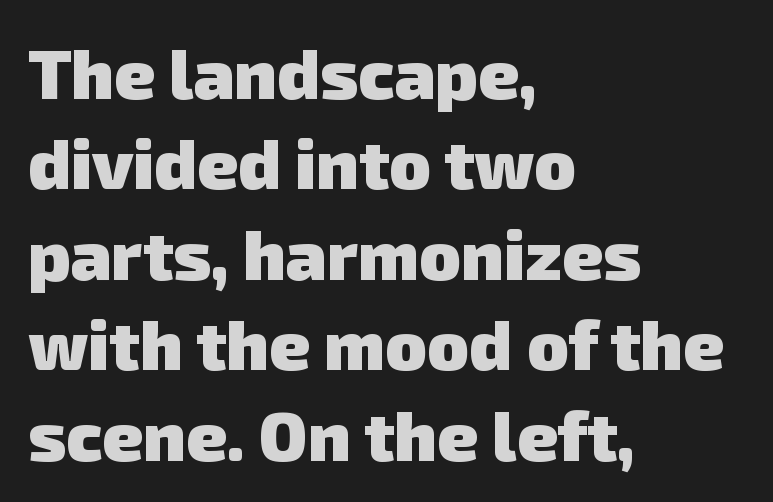
Notice how descenders clear the ascenders below comfortably — that's standard leading. The passage shown is not underscored anywhere. The letters are bold, with thick, heavy strokes. The rendering uses natural spacing where letterforms have individual widths. Where is the straight margin? On the left. Default kerning and tracking; the words read as compact shapes.
